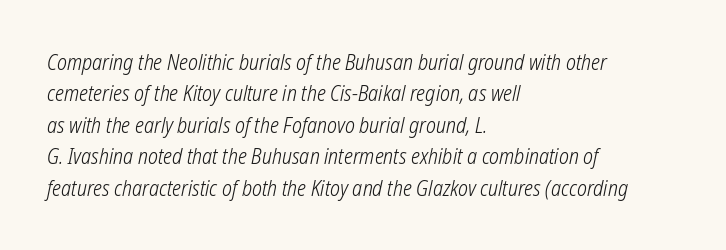
The image shows 21 px text type; set left-aligned, normal line spacing (1.5x), normal letter spacing, not underlined.
